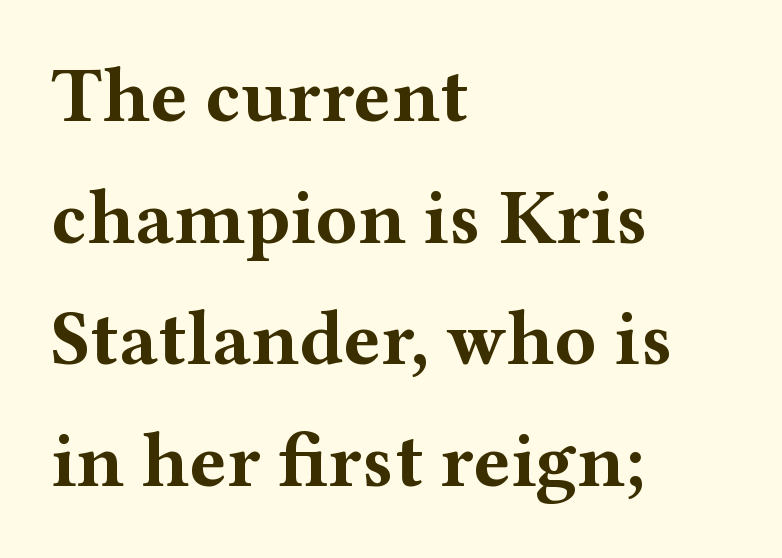
The image shows 78 px bold, wide serif type, upright; set left-aligned, normal line spacing (1.56x), normal letter spacing, not underlined; medium stroke contrast and a medium x-height.
